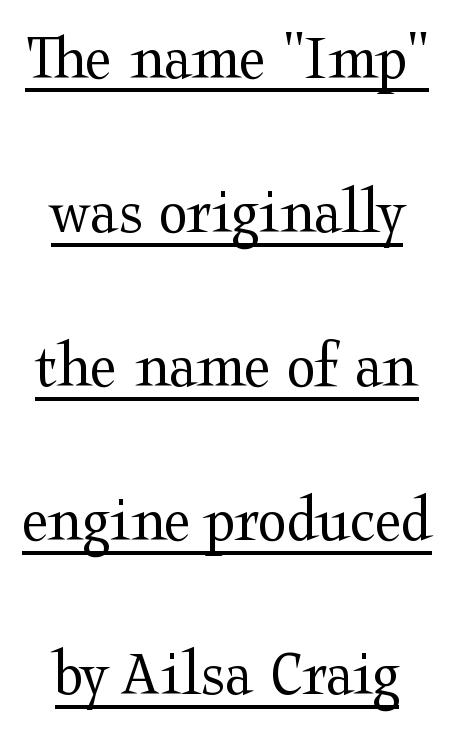
Q: Is the text bold? A: No.
Q: Is the text italic (slanted)? A: No, it is upright.
Q: Is the typeface a serif or a sans-serif typeface? A: Serif.
Q: Is the text underlined? A: Yes.
Q: How is the paragraph aligned? A: Centered.
Q: Is the spacing between letters normal or unusually wide? A: Normal.
Q: Is the spacing between lines tight, normal or loose? A: Loose.
Q: Width (condensed, normal, or wide)? A: Wide.
Q: Stroke contrast? A: Medium.
Q: x-height? A: Medium.
Q: Monospaced? A: No.
